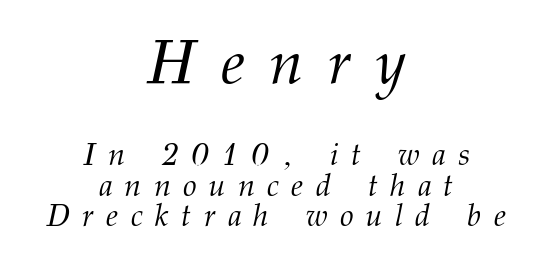
Q: Is the text bold? A: No.
Q: Is the text italic (slanted)? A: Yes, it leans right by about 12 degrees.
Q: Is the typeface a serif or a sans-serif typeface? A: Serif.
Q: Is the text underlined? A: No.
Q: How is the paragraph aligned? A: Centered.
Q: Is the spacing between letters normal or unusually wide? A: Unusually wide.
Q: Is the spacing between lines tight, normal or loose? A: Tight.
Q: Which block of text is set in a larger size, the first (top) or the second (bottom)? A: The first (top) one.
Q: Width (condensed, normal, or wide)? A: Normal.
Q: Stroke contrast? A: Medium.
Q: x-height? A: Medium.
Q: Monospaced? A: No.
